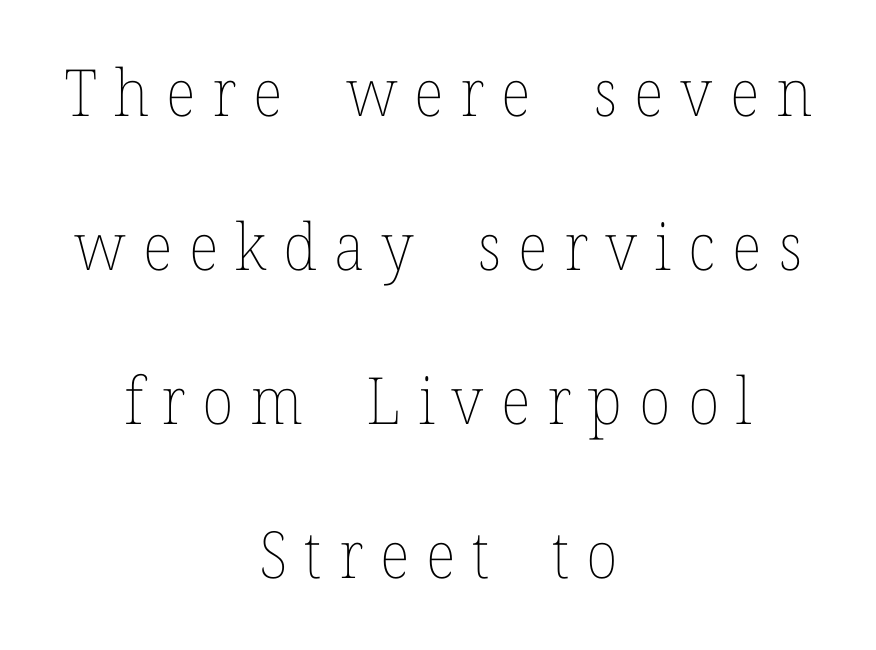
Q: Is the text bold? A: No.
Q: Is the text italic (slanted)? A: No, it is upright.
Q: Is the text underlined? A: No.
Q: How is the paragraph aligned? A: Centered.
Q: Is the spacing between letters normal or unusually wide? A: Unusually wide.
Q: Is the spacing between lines tight, normal or loose? A: Loose.
Q: Width (condensed, normal, or wide)? A: Normal.
Q: Stroke contrast? A: Low.
Q: x-height? A: Medium.
Q: Monospaced? A: No.
